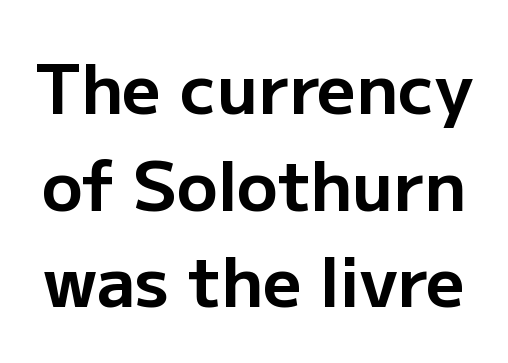
{"serif": "no", "italic": "no", "bold": "yes", "weight": "bold", "width": "normal", "stroke_contrast": "low", "x_height": "medium", "monospaced": "no", "underline": "no", "line_spacing": "normal", "line_spacing_ratio": 1.42, "letter_spacing": "normal", "letter_spacing_em": 0.0, "glyph_px": 68}
